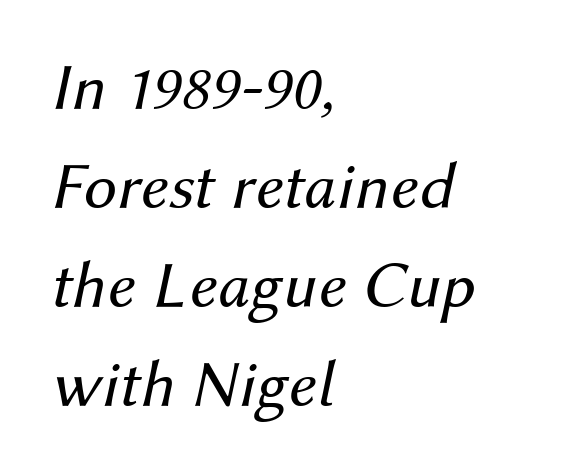
The image shows 67 px regular-weight type, italic (leaning right); set left-aligned, normal line spacing (1.48x), normal letter spacing, not underlined; medium stroke contrast and a medium x-height.
